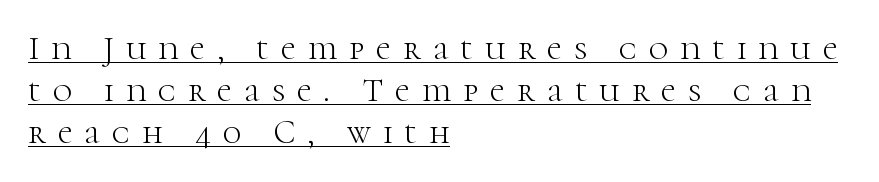
The typography opts for an upright posture over an oblique one. The block of text has a typical density, with ordinary space between rows. The passage shown is typeset with a serif family. The horizontal fit of the characters is loose and conspicuously gappy. The passage shown is typed in a proportional face where columns would drift. Glance below the letters and you will spot a drawn line.
